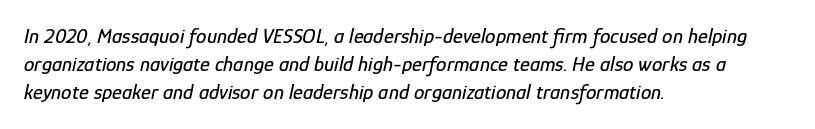
The image shows 21 px text type, italic (leaning right); set left-aligned, normal line spacing (1.34x), normal letter spacing, not underlined.
